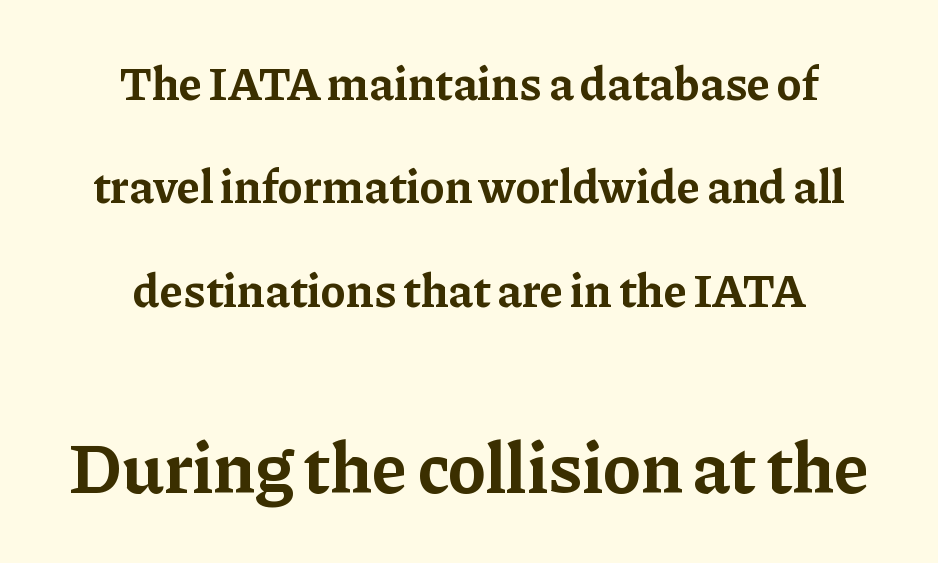
The space directly below the letters is spotless. This is the regular roman posture of the typeface. This sample trades compactness for vertical openness between lines. The letters sit at their default tracking, neither squeezed nor spread. Character size in the trailing block exceeds that of the leading block.
